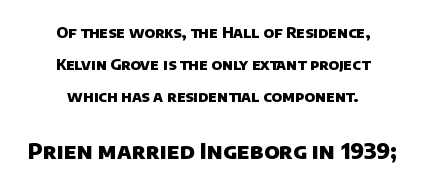
{"bold": "yes", "underline": "no", "align": "center", "line_spacing": "loose", "line_spacing_ratio": 2.14, "letter_spacing": "normal", "letter_spacing_em": 0.0, "larger_block": "second", "size_ratio": 1.47, "glyph_px": 22}
